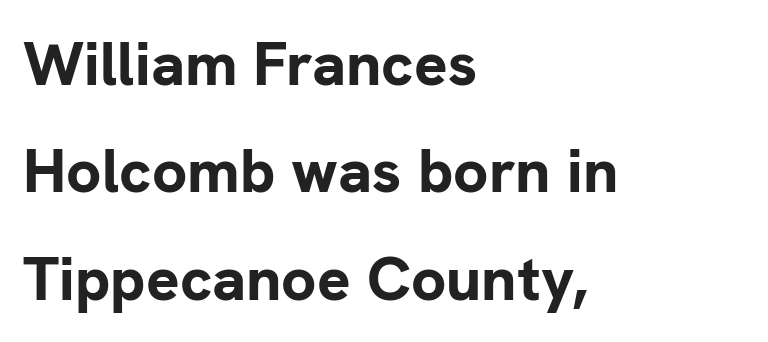
{"serif": "no", "italic": "no", "bold": "yes", "weight": "bold", "width": "normal", "stroke_contrast": "low", "x_height": "medium", "monospaced": "no", "underline": "no", "align": "left", "line_spacing_ratio": 1.73, "letter_spacing": "normal", "letter_spacing_em": 0.0, "glyph_px": 62}
